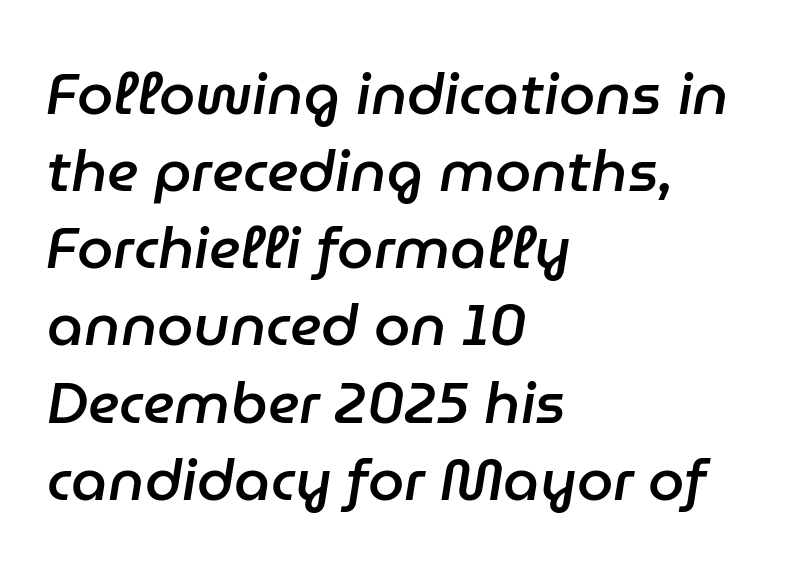
Regarding leading, the lines here are spaced in the standard way. The face used here is proportionally spaced, like ordinary book or web type. Visually the block forms a straight wall on the left and a jagged coastline on the right. Check the space under the baseline: it is left empty. Compared with typical body copy, the letter spacing here is the same.
